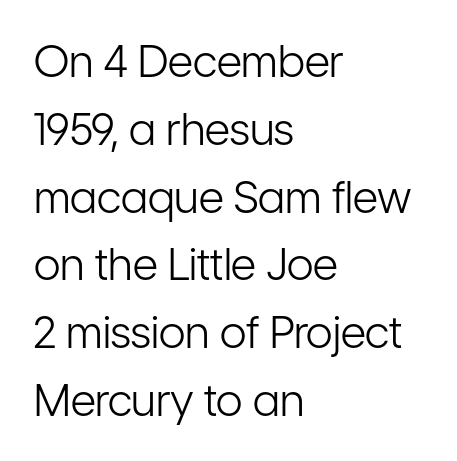
{"serif": "no", "italic": "no", "bold": "no", "weight": "light", "width": "condensed", "stroke_contrast": "low", "x_height": "medium", "monospaced": "no", "underline": "no", "align": "left", "line_spacing": "normal", "line_spacing_ratio": 1.54, "letter_spacing": "normal", "letter_spacing_em": 0.0, "glyph_px": 44}
